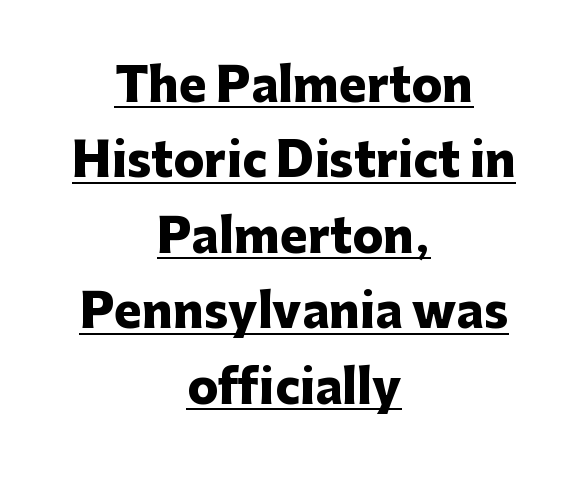
The image shows 46 px heavy sans-serif type, upright; set centered, normal line spacing (1.64x), normal letter spacing, underlined; low stroke contrast and a medium x-height.
